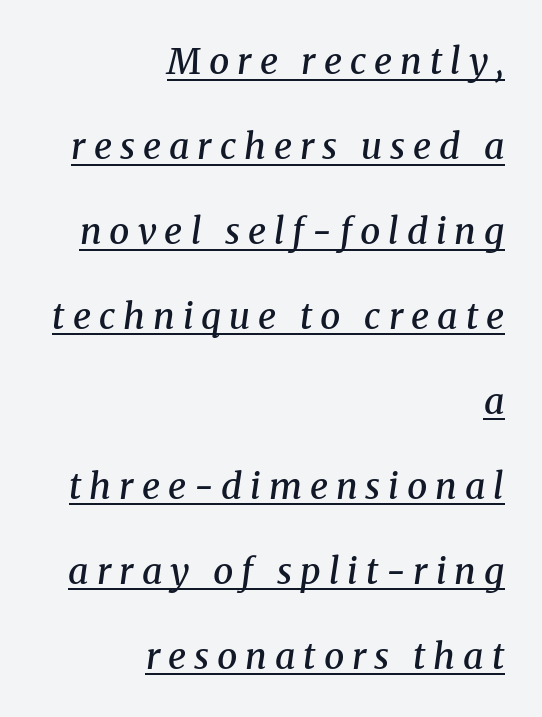
Q: Is the text bold? A: Semi-bold.
Q: Is the text italic (slanted)? A: Yes, it leans right by about 8 degrees.
Q: Is the typeface a serif or a sans-serif typeface? A: Serif.
Q: Is the text underlined? A: Yes.
Q: How is the paragraph aligned? A: Right-aligned.
Q: Is the spacing between letters normal or unusually wide? A: Unusually wide.
Q: Is the spacing between lines tight, normal or loose? A: Loose.
Q: Width (condensed, normal, or wide)? A: Normal.
Q: Stroke contrast? A: Medium.
Q: x-height? A: Medium.
Q: Monospaced? A: No.
